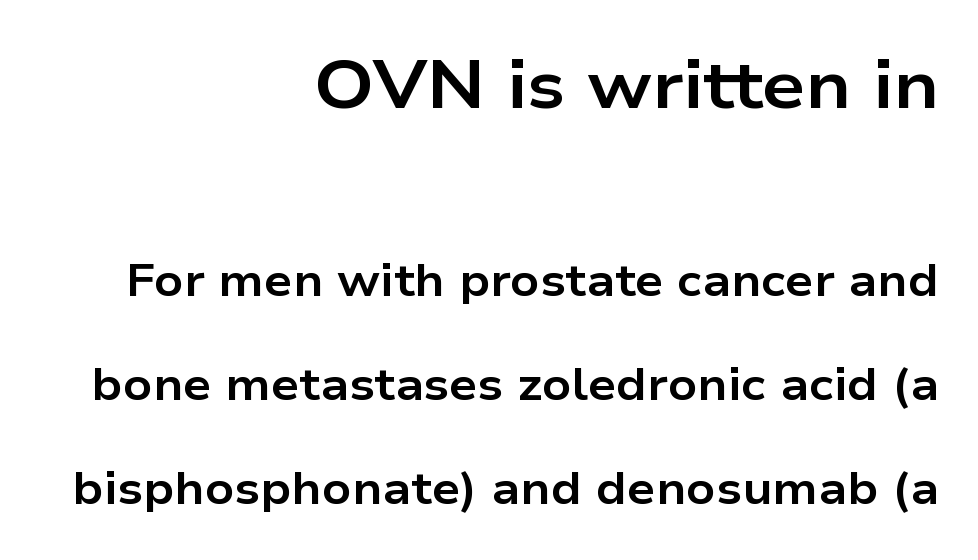
Q: Is the text bold? A: Yes.
Q: Is the text italic (slanted)? A: No, it is upright.
Q: Is the typeface a serif or a sans-serif typeface? A: Sans-serif.
Q: Is the text underlined? A: No.
Q: How is the paragraph aligned? A: Right-aligned.
Q: Is the spacing between letters normal or unusually wide? A: Normal.
Q: Is the spacing between lines tight, normal or loose? A: Loose.
Q: Which block of text is set in a larger size, the first (top) or the second (bottom)? A: The first (top) one.
Q: Width (condensed, normal, or wide)? A: Wide.
Q: Stroke contrast? A: Low.
Q: x-height? A: Medium.
Q: Monospaced? A: No.
